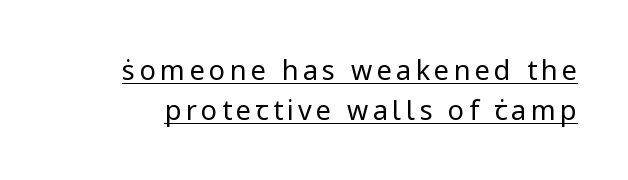
The characters are drawn with everyday or finer stroke widths. It's the straight-up-and-down kind of type. These lines sit exactly where default settings would place them. The rendering uses the underline text-decoration.
